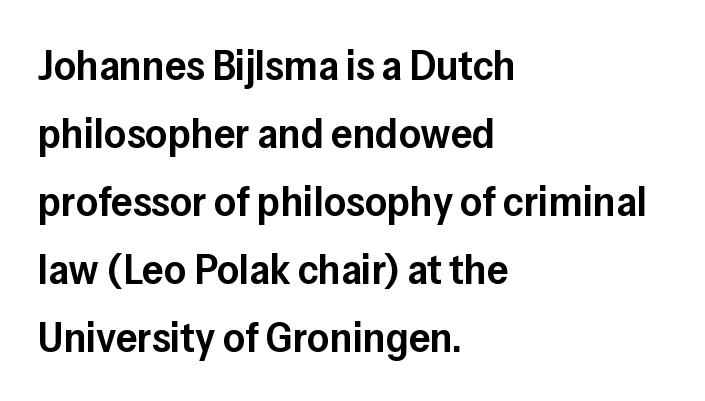
Q: Is the text bold? A: Semi-bold.
Q: Is the text italic (slanted)? A: No, it is upright.
Q: Is the typeface a serif or a sans-serif typeface? A: Sans-serif.
Q: Is the text underlined? A: No.
Q: How is the paragraph aligned? A: Left-aligned.
Q: Is the spacing between letters normal or unusually wide? A: Normal.
Q: Is the spacing between lines tight, normal or loose? A: Normal.
Q: Width (condensed, normal, or wide)? A: Normal.
Q: Stroke contrast? A: Low.
Q: x-height? A: Medium.
Q: Monospaced? A: No.
